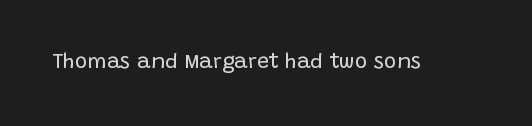
The passage shown is not underscored anywhere. The font's upright variant was chosen for this text. Stems here are at most as thick as an everyday book face. Observe the ordinary spacing: letters are neighbours, not strangers.
